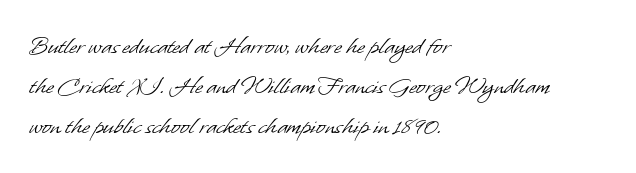
The lines are quadded left. A normal amount of white space separates one row of letters from the next. A clean baseline with only descenders dipping below it. Ink coverage per letter is moderate at most.
